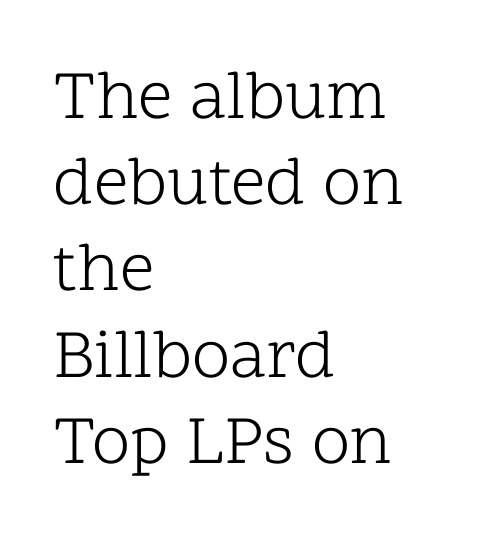
{"serif": "yes", "italic": "no", "bold": "no", "weight": "light", "width": "normal", "stroke_contrast": "low", "x_height": "medium", "monospaced": "no", "underline": "no", "align": "left", "line_spacing": "normal", "line_spacing_ratio": 1.25, "letter_spacing": "normal", "letter_spacing_em": 0.0, "glyph_px": 69}
